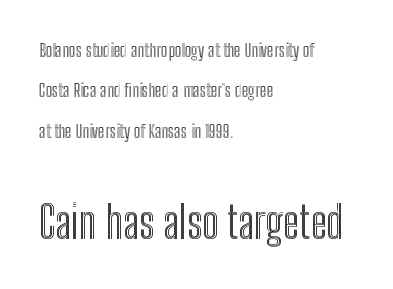
{"italic": "no", "width": "condensed", "x_height": "medium", "monospaced": "no", "underline": "no", "align": "left", "line_spacing": "loose", "line_spacing_ratio": 2.24, "letter_spacing": "normal", "letter_spacing_em": 0.0, "larger_block": "second", "size_ratio": 2.44, "glyph_px": 44}
